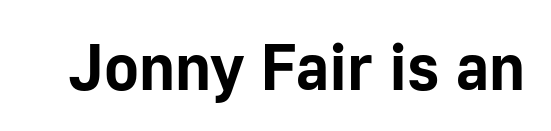
Q: Is the text bold? A: Yes.
Q: Is the text italic (slanted)? A: No, it is upright.
Q: Is the typeface a serif or a sans-serif typeface? A: Sans-serif.
Q: Is the text underlined? A: No.
Q: Is the spacing between letters normal or unusually wide? A: Normal.
Q: Width (condensed, normal, or wide)? A: Normal.
Q: Stroke contrast? A: Low.
Q: x-height? A: Medium.
Q: Monospaced? A: No.
